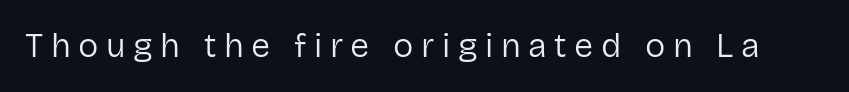
Each letter keeps its own natural width here, so spacing adapts to shape. Glyph-to-glyph distance is far greater than everyday printed text. Think standard paragraph weight, or any step lighter than that. Unmarked baselines from the first word to the last. Each letter's strokes conclude bluntly, with no projecting serifs.
